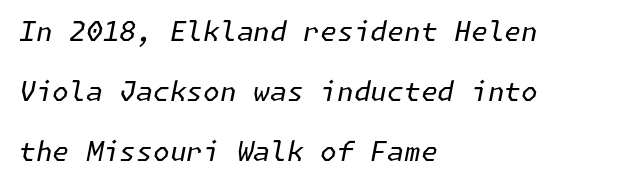
The image shows 27 px text type, italic (leaning right); set left-aligned, loose line spacing (2.22x), normal letter spacing, not underlined.
